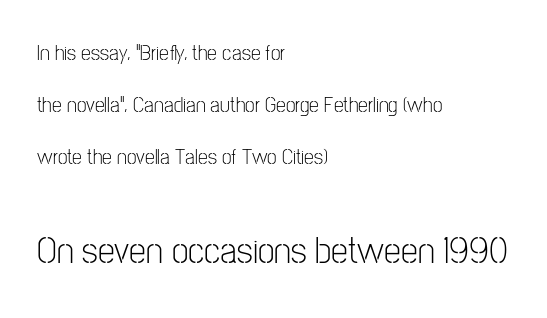
The image shows 38 px light, condensed sans-serif type, upright; set left-aligned, loose line spacing (2.37x), normal letter spacing, not underlined; the second (bottom) block is 1.73x larger; low stroke contrast and a medium x-height.
